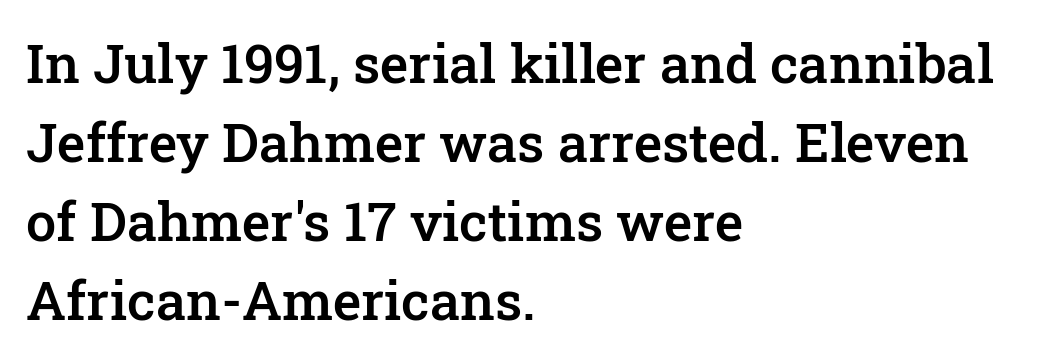
Q: Is the text bold? A: Semi-bold.
Q: Is the text italic (slanted)? A: No, it is upright.
Q: Is the typeface a serif or a sans-serif typeface? A: Serif.
Q: Is the text underlined? A: No.
Q: How is the paragraph aligned? A: Left-aligned.
Q: Is the spacing between letters normal or unusually wide? A: Normal.
Q: Is the spacing between lines tight, normal or loose? A: Normal.
Q: Width (condensed, normal, or wide)? A: Normal.
Q: Stroke contrast? A: Low.
Q: x-height? A: Medium.
Q: Monospaced? A: No.
